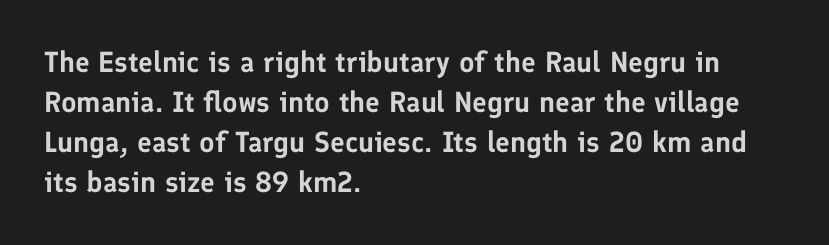
Q: Is the text italic (slanted)? A: No, it is upright.
Q: Is the typeface a serif or a sans-serif typeface? A: Sans-serif.
Q: Is the text underlined? A: No.
Q: How is the paragraph aligned? A: Left-aligned.
Q: Is the spacing between letters normal or unusually wide? A: Normal.
Q: Is the spacing between lines tight, normal or loose? A: Normal.
Q: Width (condensed, normal, or wide)? A: Normal.
Q: Stroke contrast? A: Low.
Q: x-height? A: Medium.
Q: Monospaced? A: No.
